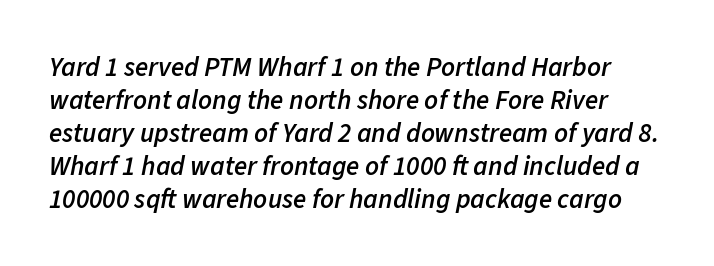
Q: Is the text bold? A: Semi-bold.
Q: Is the text italic (slanted)? A: Yes, it leans right by about 11 degrees.
Q: Is the text underlined? A: No.
Q: Is the spacing between letters normal or unusually wide? A: Normal.
